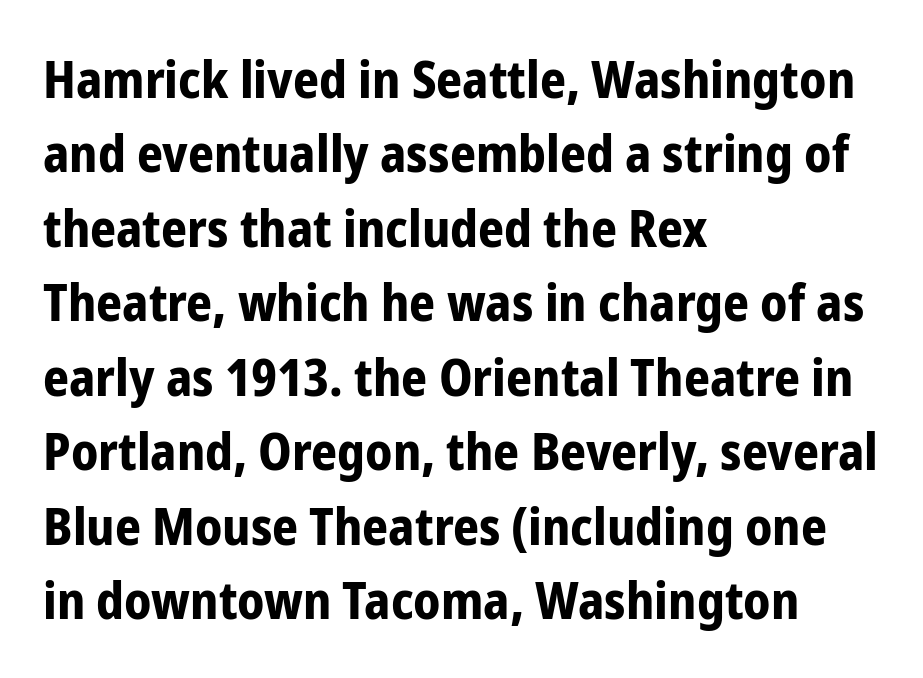
The face used here is rendered with its standard letterfit. Is this a fixed-width face? No — the glyphs have proportional, varying widths. These lines carry a lot of weight — the face is fully bold. Each line starts at the same left margin while the right side varies. The leading is moderate, giving the passage an even texture.
